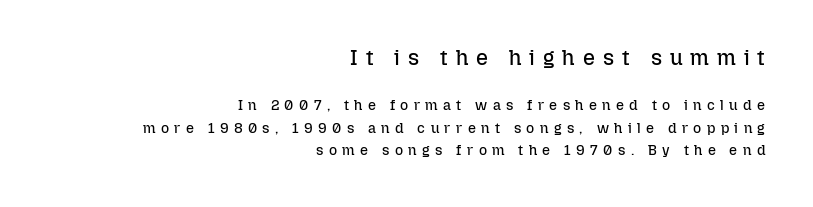
{"italic": "no", "bold": "no", "underline": "no", "align": "right", "line_spacing": "normal", "line_spacing_ratio": 1.6, "letter_spacing": "wide", "letter_spacing_em": 0.38, "larger_block": "first", "size_ratio": 1.5, "glyph_px": 21}
